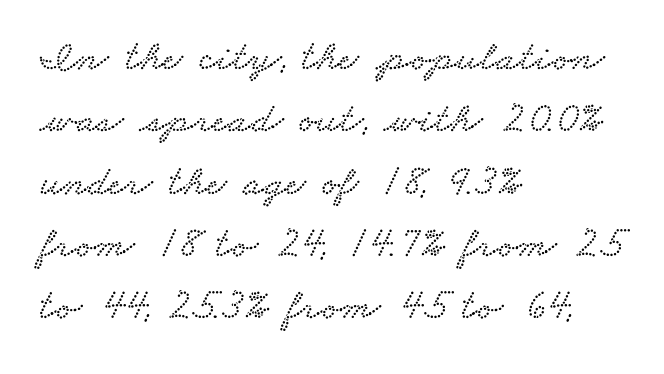
The image shows 43 px wide serif type; set left-aligned, normal line spacing (1.45x), normal letter spacing, not underlined; low stroke contrast and a small x-height.
